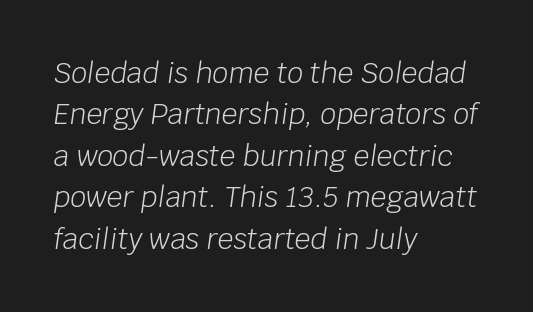
{"italic": "yes", "lean": "right", "slant_degrees": 8, "bold": "no", "weight": "light", "width": "normal", "stroke_contrast": "low", "x_height": "large", "monospaced": "no", "underline": "no", "align": "left", "line_spacing": "normal", "line_spacing_ratio": 1.48, "letter_spacing": "normal", "letter_spacing_em": 0.0, "glyph_px": 28}
